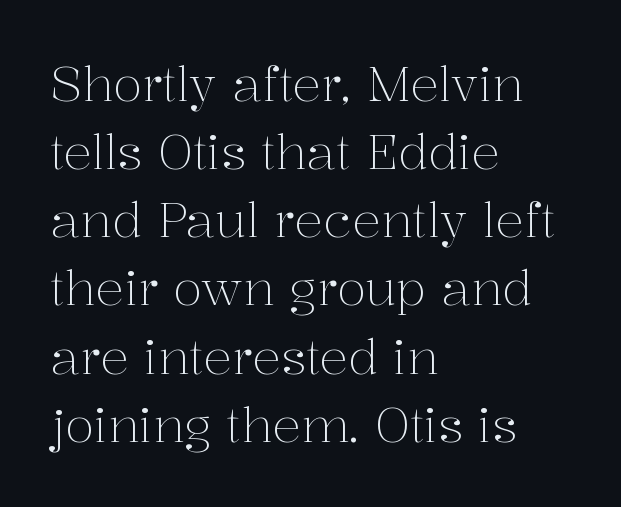
{"serif": "yes", "italic": "no", "bold": "no", "weight": "light", "width": "normal", "stroke_contrast": "medium", "x_height": "medium", "monospaced": "no", "underline": "no", "align": "left", "line_spacing": "normal", "line_spacing_ratio": 1.42, "letter_spacing": "normal", "letter_spacing_em": 0.0, "glyph_px": 48}
